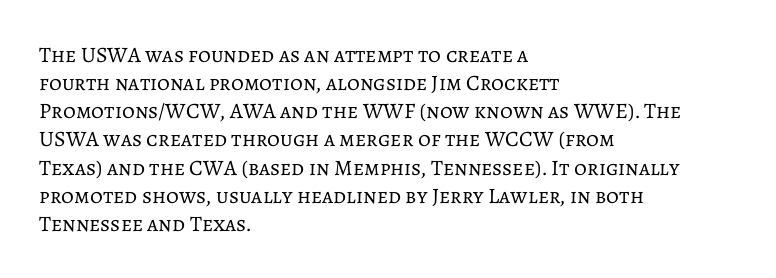
The image shows 22 px text type, upright; set left-aligned, normal line spacing (1.28x), normal letter spacing, not underlined.
